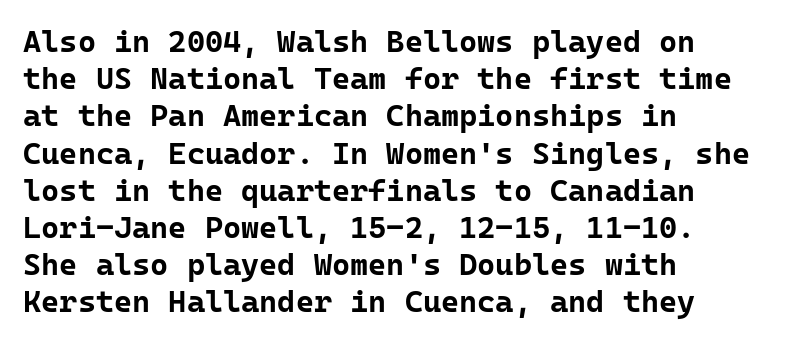
Check under the words: just untouched page. Here the designer chose a console-style face with uniform glyph widths. Is the block centered? No — it sits flush against the left margin. In terms of weight, the rendering is a true, heavy bold. Letterform terminals end flat and unadorned throughout the passage. The passage shown has conventional tracking throughout.
